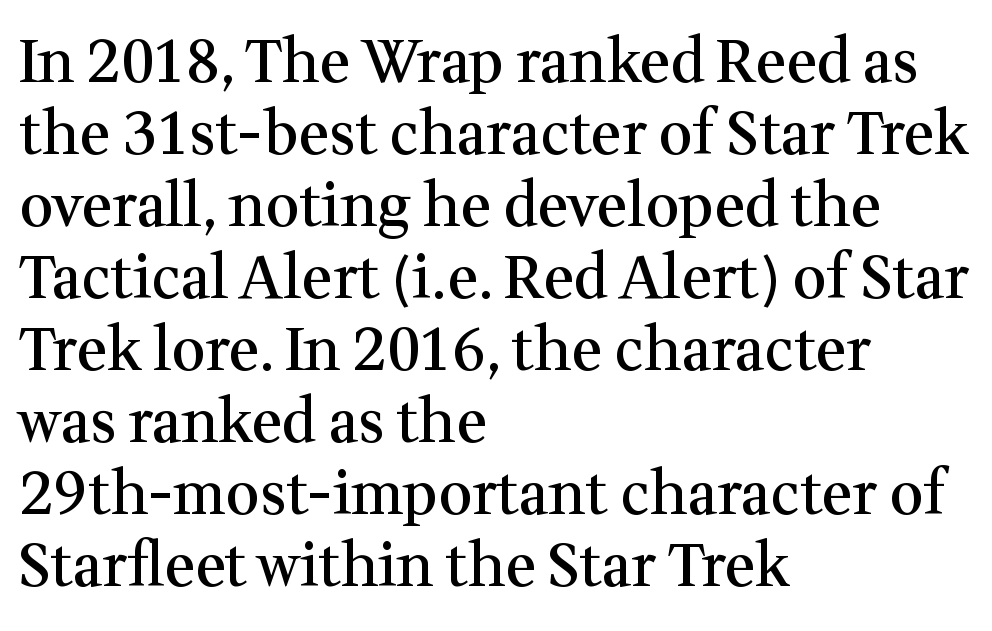
{"serif": "yes", "italic": "no", "bold": "semi", "weight": "semibold", "width": "normal", "stroke_contrast": "medium", "x_height": "medium", "monospaced": "no", "underline": "no", "align": "left", "line_spacing_ratio": 1.22, "letter_spacing": "normal", "letter_spacing_em": 0.0, "glyph_px": 59}
